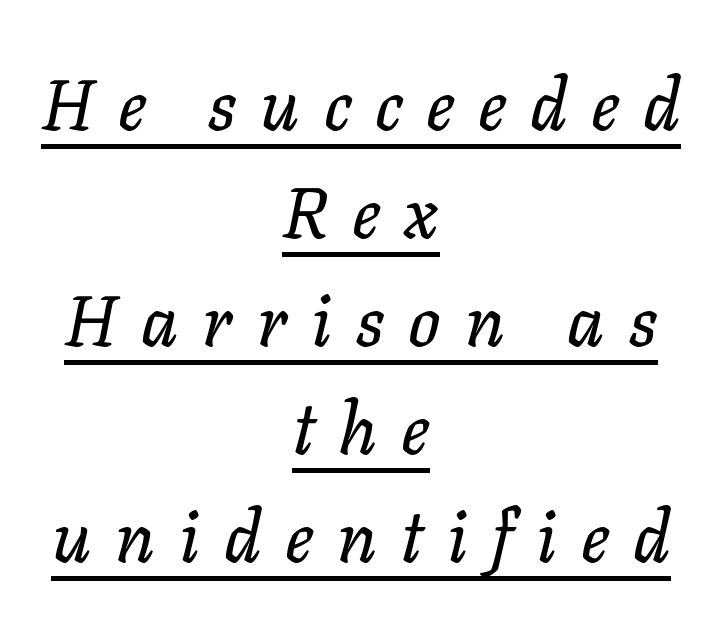
{"italic": "yes", "lean": "right", "slant_degrees": 11, "width": "normal", "stroke_contrast": "low", "x_height": "medium", "monospaced": "no", "underline": "yes", "align": "center", "line_spacing": "normal", "line_spacing_ratio": 1.52, "letter_spacing": "wide", "letter_spacing_em": 0.34, "glyph_px": 71}
